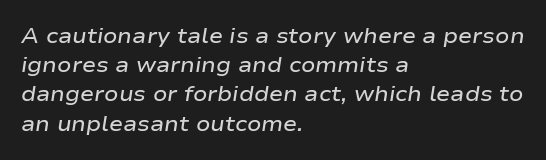
{"italic": "yes", "lean": "right", "slant_degrees": 9, "bold": "semi", "underline": "no", "align": "left", "line_spacing": "normal", "line_spacing_ratio": 1.39, "letter_spacing": "normal", "letter_spacing_em": 0.0, "glyph_px": 21}
